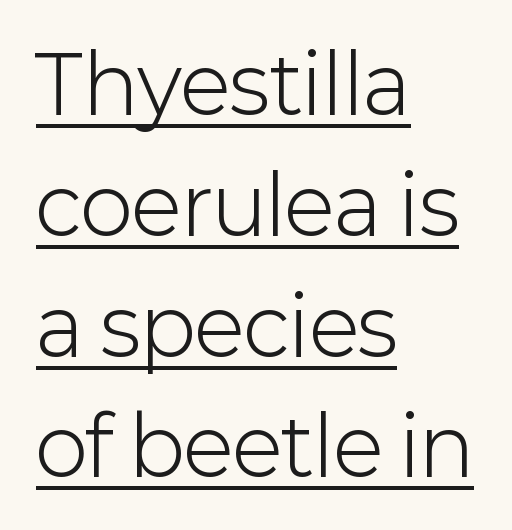
The image shows 80 px light sans-serif type, upright; set left-aligned, normal line spacing (1.51x), normal letter spacing, underlined; low stroke contrast and a medium x-height.
